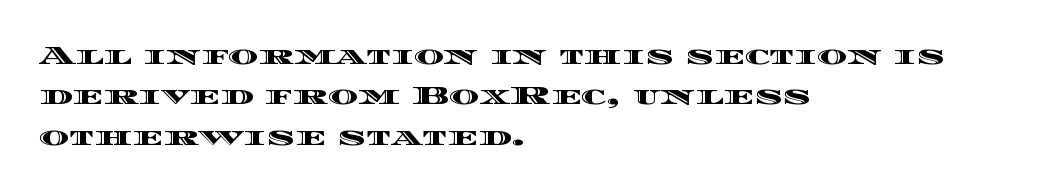
This rendering uses left alignment, leaving the right contour irregular. The vertical gap from one line to the next is medium. The space beneath each line is pristine and unruled. Does extra space separate the letters? No, they use regular spacing. Every character sits straight up, as roman type does.
